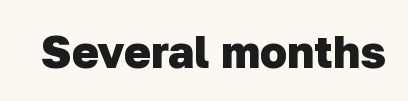
The image shows 45 px heavy sans-serif type; set normal letter spacing, not underlined; low stroke contrast and a medium x-height.
